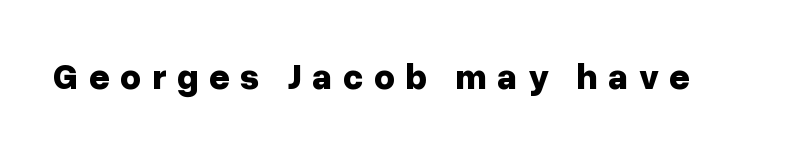
The image shows 36 px bold sans-serif type, upright; set unusually wide letter spacing (+0.29 em), not underlined; low stroke contrast and a medium x-height.
